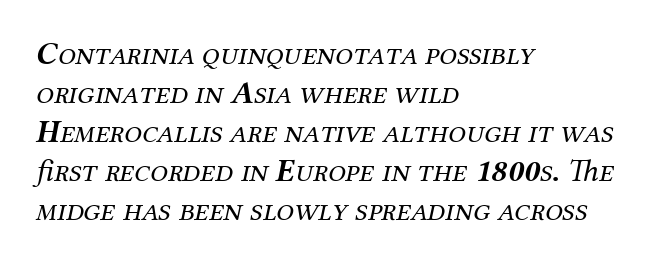
The image shows 32 px regular-weight serif type, italic (leaning right); set left-aligned, line spacing 1.22x, normal letter spacing, not underlined; medium stroke contrast and a medium x-height.
